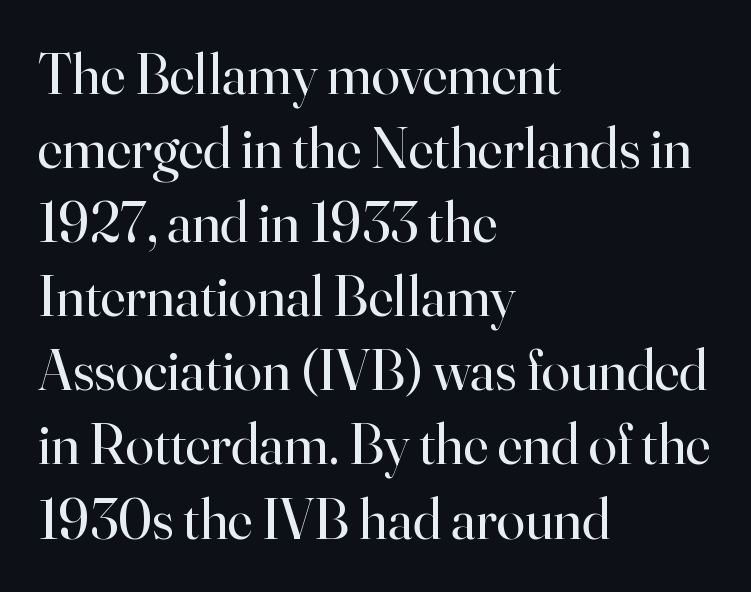
These lines stack with their left ends in a neat column. Nobody touched the tracking dial on this one. This sample keeps an unexceptional amount of space between lines. Only glyphs here, with clear space below each row.
